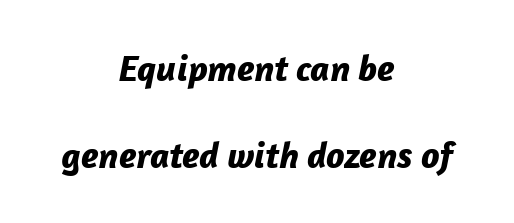
The rendering uses natural spacing where letterforms have individual widths. An italicized treatment has been applied to the whole sample. The leading is generous, giving the passage an open texture. Students, this is bold: see how much ink each stroke carries. Underline: absent.
